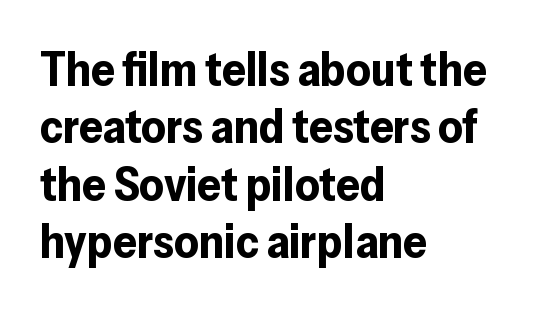
The image shows 47 px bold sans-serif type, upright; set left-aligned, line spacing 1.22x, normal letter spacing, not underlined; low stroke contrast and a medium x-height.
